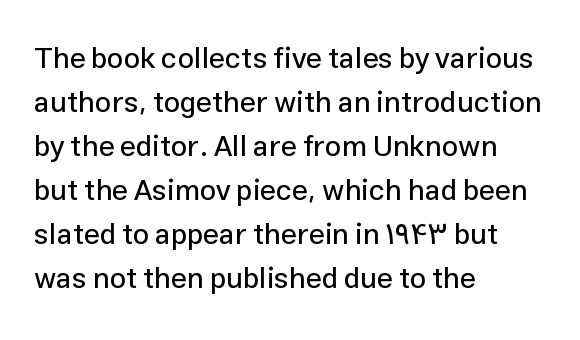
Italic? Not at all — the glyphs are vertical. Each letter keeps its own natural width here, so spacing adapts to shape. Descender tails drop into unmarked territory. The rendering anchors every line to the left-hand side. Letter spacing: default.
